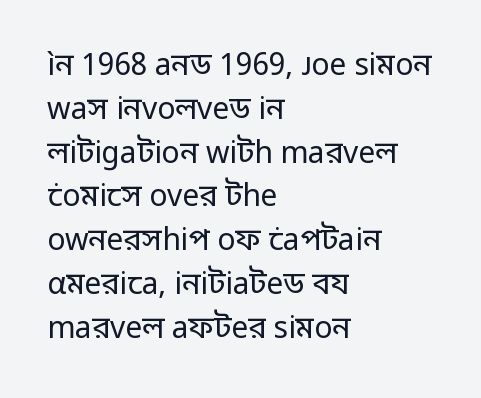
Q: Is the text bold? A: No.
Q: Is the text italic (slanted)? A: No, it is upright.
Q: Is the typeface a serif or a sans-serif typeface? A: Sans-serif.
Q: Is the text underlined? A: No.
Q: How is the paragraph aligned? A: Left-aligned.
Q: Is the spacing between letters normal or unusually wide? A: Normal.
Q: Is the spacing between lines tight, normal or loose? A: Normal.
Q: Width (condensed, normal, or wide)? A: Normal.
Q: Stroke contrast? A: Low.
Q: x-height? A: Medium.
Q: Monospaced? A: No.
